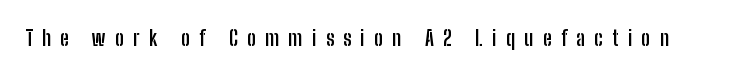
Q: Is the text bold? A: Yes.
Q: Is the text italic (slanted)? A: No, it is upright.
Q: Is the text underlined? A: No.
Q: Is the spacing between letters normal or unusually wide? A: Unusually wide.
